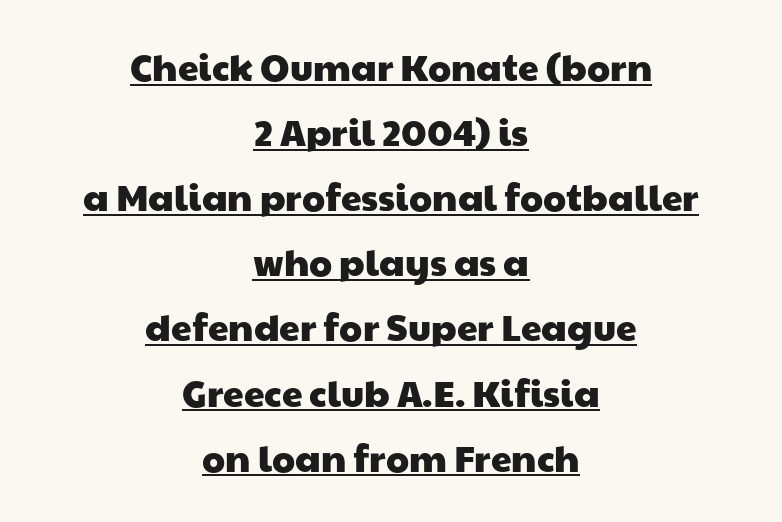
The image shows 37 px wide sans-serif type; set centered, line spacing 1.76x, normal letter spacing, underlined; low stroke contrast and a medium x-height.
